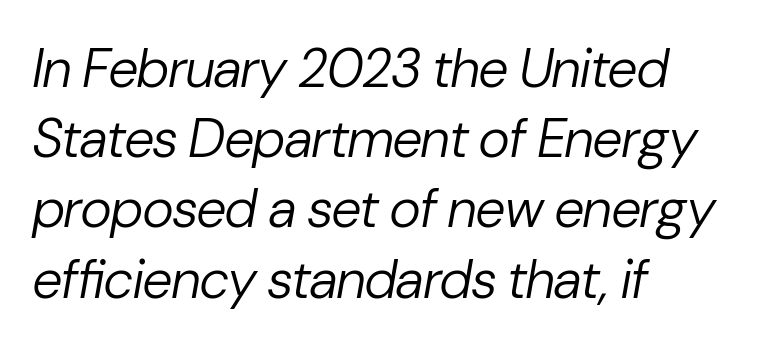
The image shows 54 px regular-weight type, italic (leaning right); set left-aligned, normal line spacing (1.3x), normal letter spacing, not underlined; low stroke contrast and a medium x-height.
